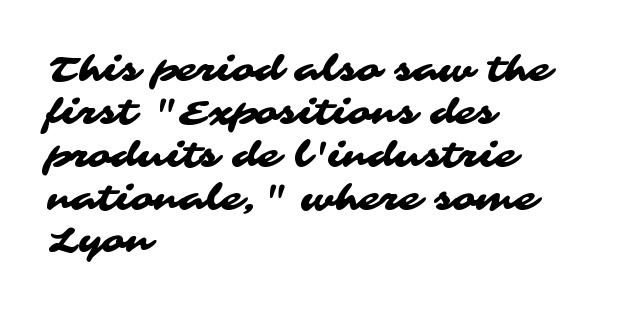
The image shows 34 px wide sans-serif type; set left-aligned, normal line spacing (1.26x), normal letter spacing, not underlined; medium stroke contrast and a medium x-height.
